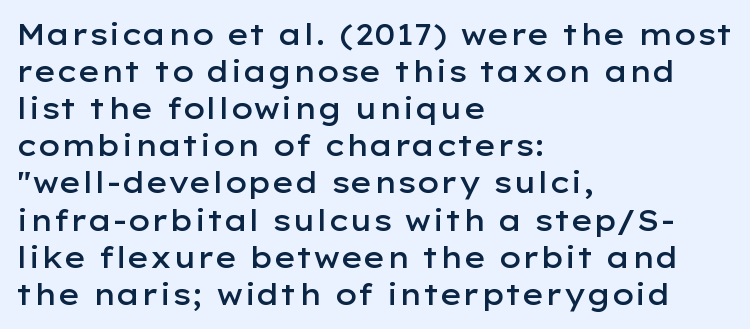
Q: Is the text bold? A: Semi-bold.
Q: Is the text italic (slanted)? A: No, it is upright.
Q: Is the typeface a serif or a sans-serif typeface? A: Sans-serif.
Q: Is the text underlined? A: No.
Q: How is the paragraph aligned? A: Left-aligned.
Q: Is the spacing between letters normal or unusually wide? A: Normal.
Q: Is the spacing between lines tight, normal or loose? A: Normal.
Q: Width (condensed, normal, or wide)? A: Wide.
Q: Stroke contrast? A: Low.
Q: x-height? A: Medium.
Q: Monospaced? A: No.
